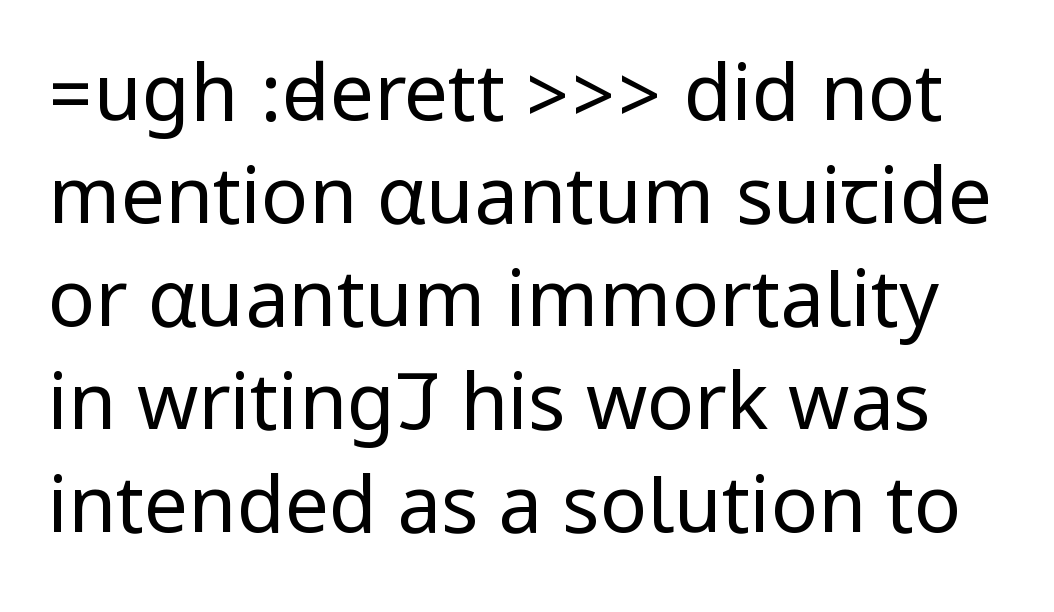
{"serif": "no", "italic": "no", "bold": "no", "weight": "regular", "width": "condensed", "stroke_contrast": "low", "underline": "no", "line_spacing": "normal", "line_spacing_ratio": 1.32, "letter_spacing": "normal", "letter_spacing_em": 0.0, "glyph_px": 78}
